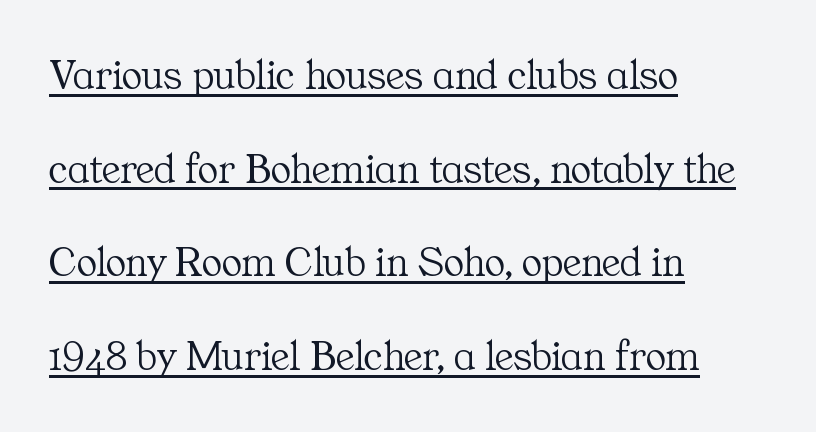
Q: Is the text bold? A: No.
Q: Is the text italic (slanted)? A: No, it is upright.
Q: Is the typeface a serif or a sans-serif typeface? A: Serif.
Q: Is the text underlined? A: Yes.
Q: How is the paragraph aligned? A: Left-aligned.
Q: Is the spacing between letters normal or unusually wide? A: Normal.
Q: Is the spacing between lines tight, normal or loose? A: Loose.
Q: Width (condensed, normal, or wide)? A: Normal.
Q: Stroke contrast? A: Medium.
Q: x-height? A: Medium.
Q: Monospaced? A: No.
